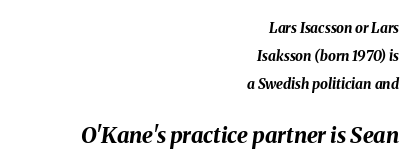
The image shows 22 px bold type, italic (leaning right); set right-aligned, loose line spacing (2.0x), normal letter spacing, not underlined; the second (bottom) block is 1.57x larger.
